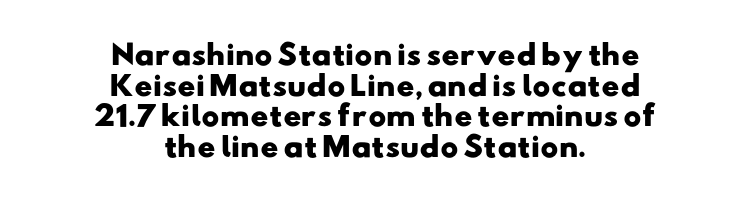
The horizontal fit of the characters is conventional and even. Check under the words: just untouched page. Vertical spacing — tight. Does the weight exceed regular? Yes, all the way to bold.
